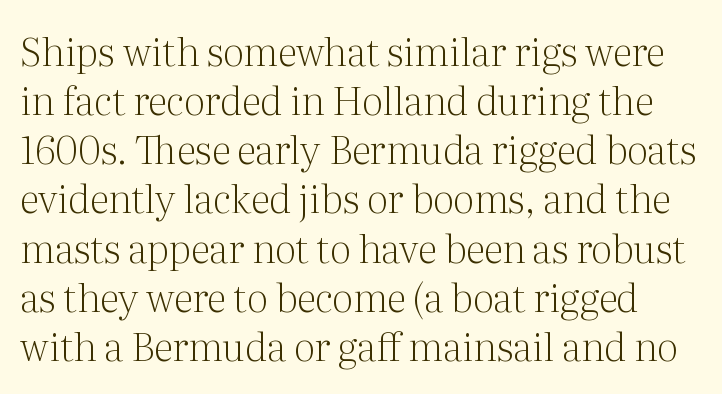
Quick note: interline space is typical. Is the letter spacing exaggerated? No — it looks like the ordinary default. The passage shown is typed in a proportional face where columns would drift. Descender tails drop into unmarked territory. Rendered with straight, roman letterforms. Each stroke keeps to a modest, everyday thickness or less.
